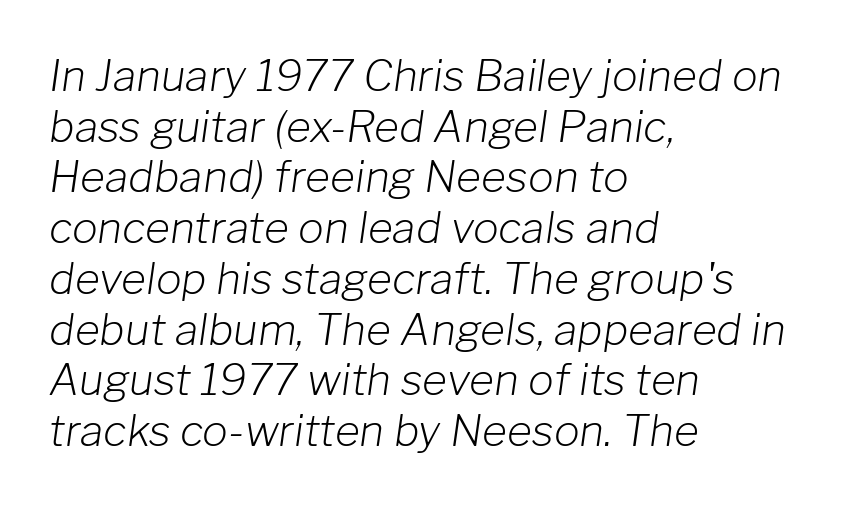
The words here are not underlined. Think of a printed novel: that variable character pitch is what you see here. Every character sits at an angle, as italics do. Weight: not bold — regular or lighter.
